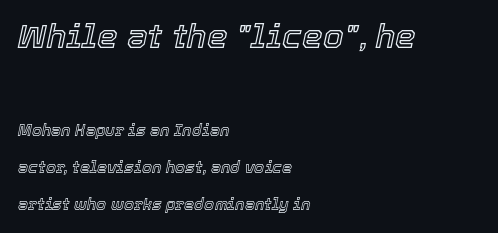
The image shows 33 px text type, italic (leaning right); set left-aligned, loose line spacing (2.32x), normal letter spacing, not underlined; the first (top) block is 2.06x larger; a medium x-height.
